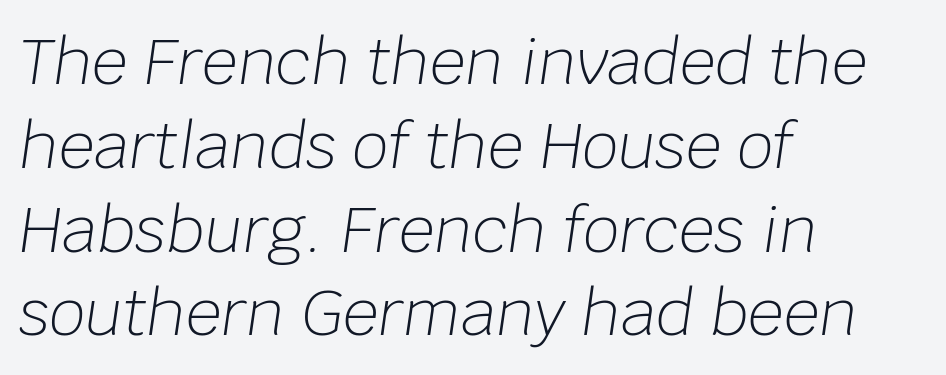
Q: Is the text bold? A: No.
Q: Is the text italic (slanted)? A: Yes, it leans right by about 8 degrees.
Q: Is the text underlined? A: No.
Q: How is the paragraph aligned? A: Left-aligned.
Q: Is the spacing between letters normal or unusually wide? A: Normal.
Q: Is the spacing between lines tight, normal or loose? A: Normal.
Q: Width (condensed, normal, or wide)? A: Normal.
Q: Stroke contrast? A: Low.
Q: x-height? A: Large.
Q: Monospaced? A: No.
